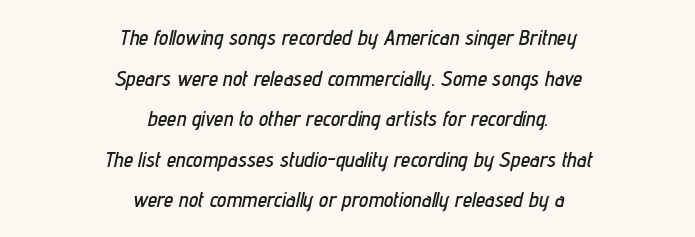
Q: Is the text italic (slanted)? A: Yes, it leans right by about 12 degrees.
Q: Is the text underlined? A: No.
Q: How is the paragraph aligned? A: Centered.
Q: Is the spacing between letters normal or unusually wide? A: Normal.
Q: Is the spacing between lines tight, normal or loose? A: Loose.
